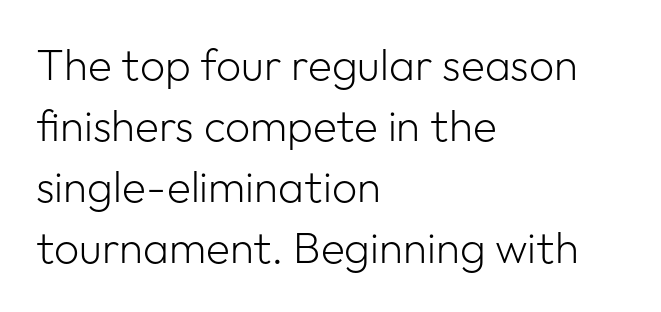
Character widths vary here, with narrow letters taking less room than wide ones. Is the letter spacing exaggerated? No — it looks like the ordinary default. The glyphs are unaccompanied by any horizontal stroke below them. Posture: upright roman.
